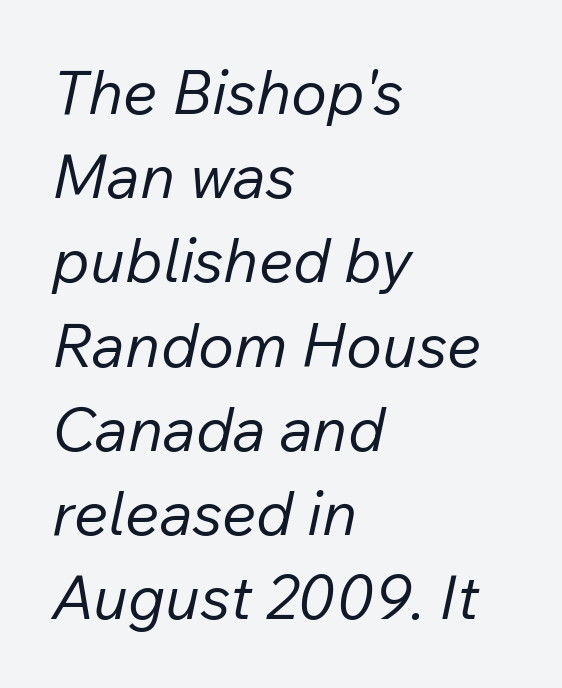
The typeface has the unassuming heft of standard copy or less. The face used here has a pronounced slope to its letters. Descenders are the only things crossing below the line. The passage shown is typed in a proportional face where columns would drift.
